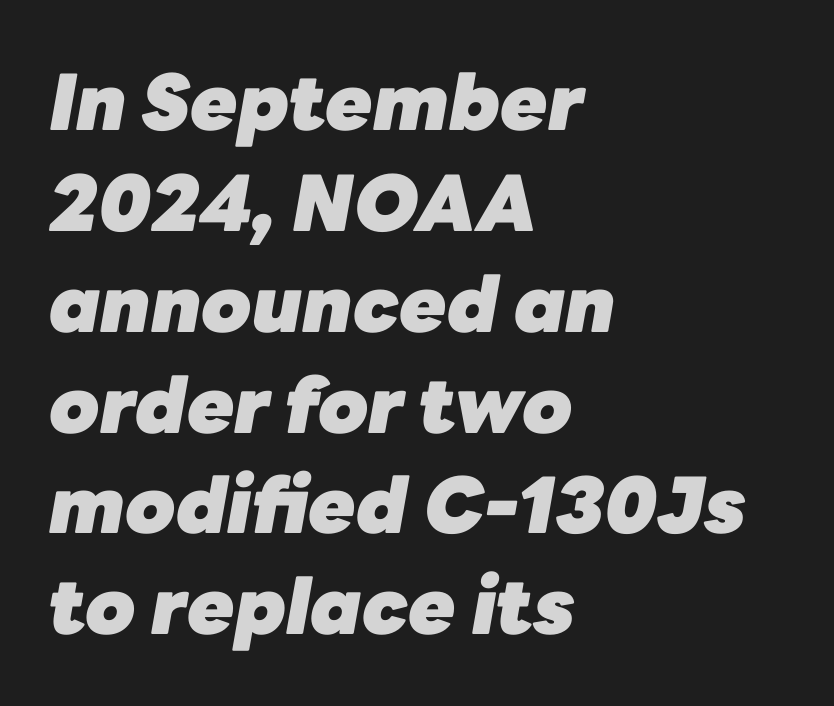
{"italic": "yes", "lean": "right", "slant_degrees": 10, "bold": "yes", "weight": "heavy", "width": "normal", "stroke_contrast": "low", "x_height": "medium", "monospaced": "no", "underline": "no", "align": "left", "line_spacing": "normal", "line_spacing_ratio": 1.31, "letter_spacing": "normal", "letter_spacing_em": 0.0, "glyph_px": 77}
